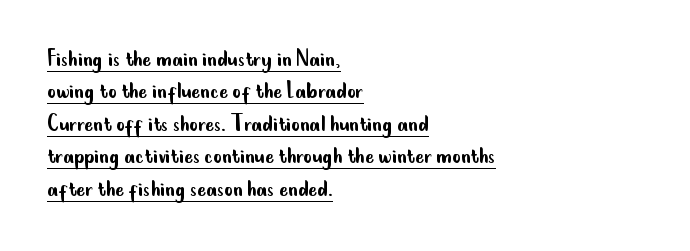
A student would call this left alignment; a typographer would say flush left, rag right. The type sits square on the baseline with zero lean. What's the leading like? Ordinary, nothing unusual. The font sits on the lighter half of the weight spectrum, regular included.
